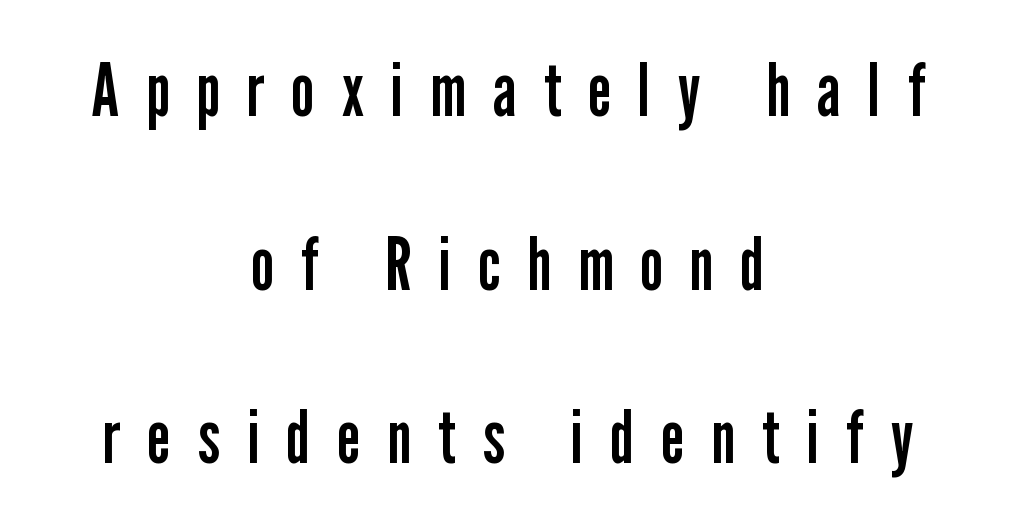
The image shows 73 px regular-weight, condensed sans-serif type, upright; set centered, loose line spacing (2.38x), unusually wide letter spacing (+0.38 em), not underlined; low stroke contrast and a medium x-height.
